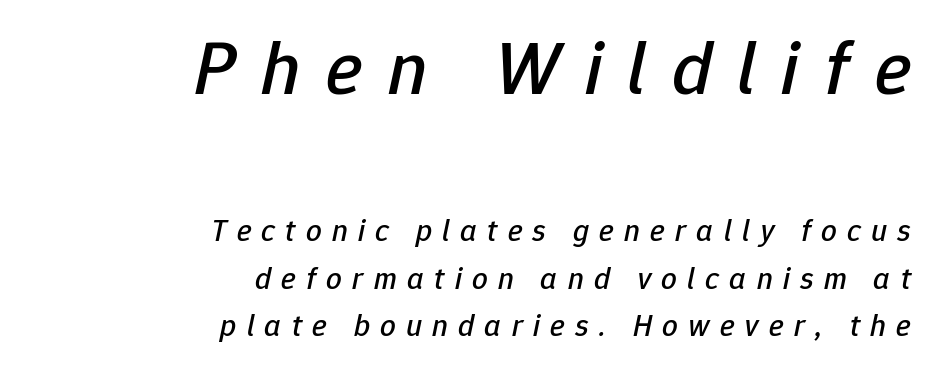
The image shows 77 px text type, italic (leaning right); set right-aligned, normal line spacing (1.53x), unusually wide letter spacing (+0.33 em), not underlined; the first (top) block is 2.48x larger; low stroke contrast and a medium x-height.
